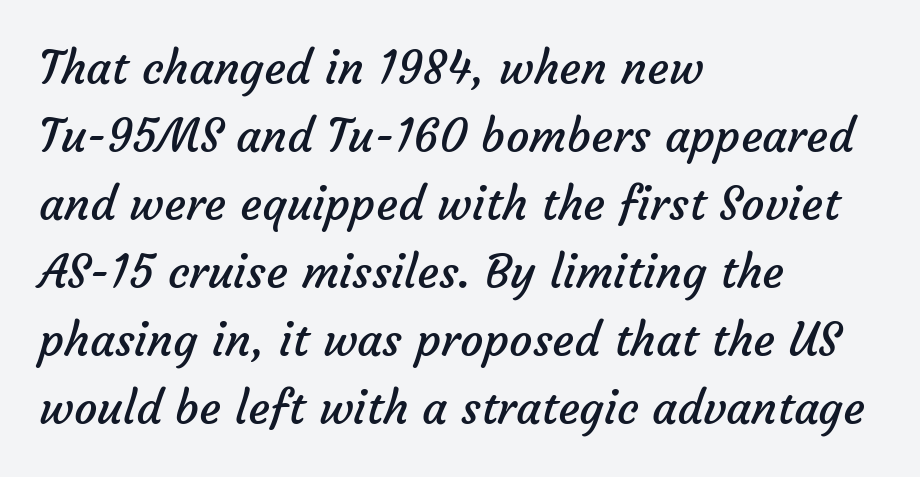
Notice how descenders clear the ascenders below comfortably — that's standard leading. Descender tails drop into unmarked territory. If you drew a ruler down the left edge, every line would touch it. These glyphs show unthickened strokes, regular width or finer. Observe the ordinary spacing: letters are neighbours, not strangers. Looks like regular typesetting: each glyph gets only the width it needs.
